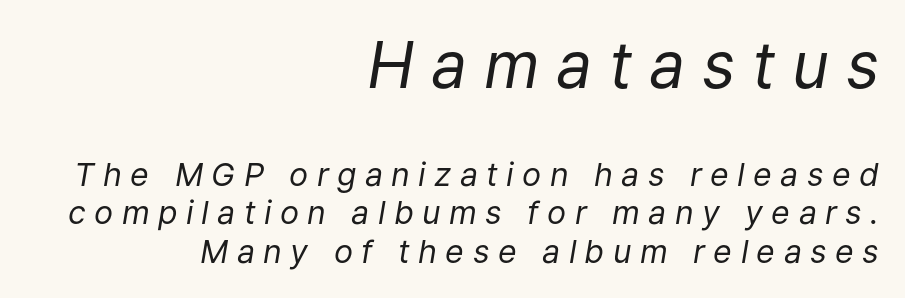
The image shows 64 px regular-weight type, italic (leaning right); set right-aligned, line spacing 1.21x, unusually wide letter spacing (+0.26 em), not underlined; the first (top) block is 2.0x larger; low stroke contrast and a medium x-height.
